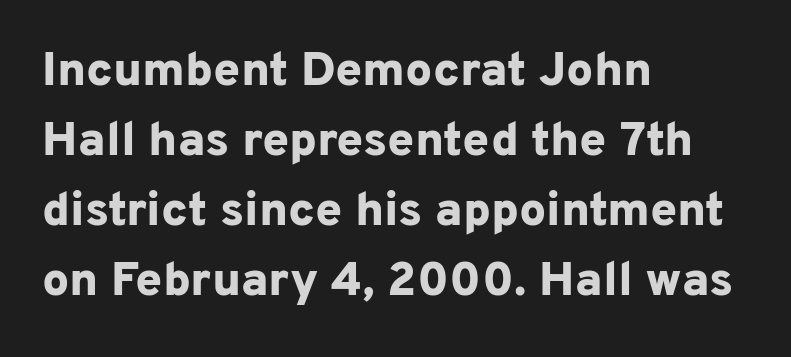
Q: Is the text bold? A: Yes.
Q: Is the text italic (slanted)? A: No, it is upright.
Q: Is the typeface a serif or a sans-serif typeface? A: Sans-serif.
Q: Is the text underlined? A: No.
Q: How is the paragraph aligned? A: Left-aligned.
Q: Is the spacing between letters normal or unusually wide? A: Normal.
Q: Is the spacing between lines tight, normal or loose? A: Normal.
Q: Width (condensed, normal, or wide)? A: Normal.
Q: Stroke contrast? A: Low.
Q: x-height? A: Medium.
Q: Monospaced? A: No.
